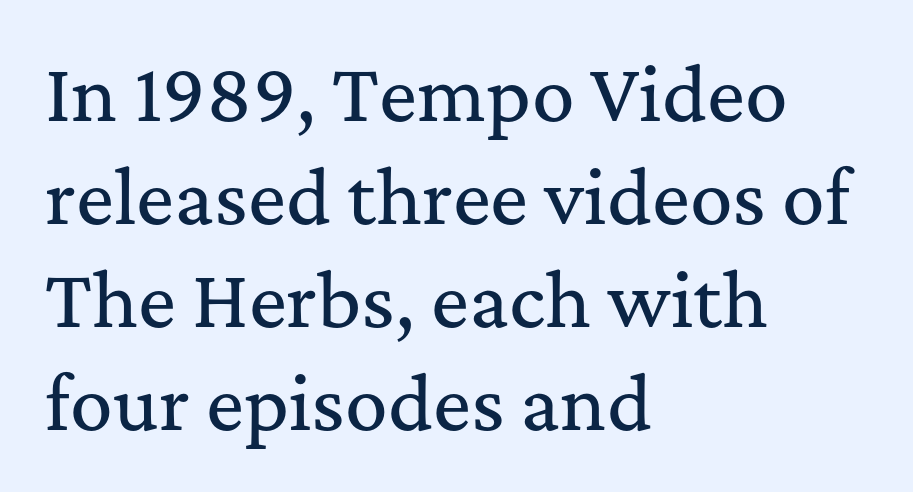
Q: Is the text italic (slanted)? A: No, it is upright.
Q: Is the typeface a serif or a sans-serif typeface? A: Serif.
Q: Is the text underlined? A: No.
Q: How is the paragraph aligned? A: Left-aligned.
Q: Is the spacing between letters normal or unusually wide? A: Normal.
Q: Is the spacing between lines tight, normal or loose? A: Normal.
Q: Width (condensed, normal, or wide)? A: Normal.
Q: Stroke contrast? A: Medium.
Q: x-height? A: Medium.
Q: Monospaced? A: No.
